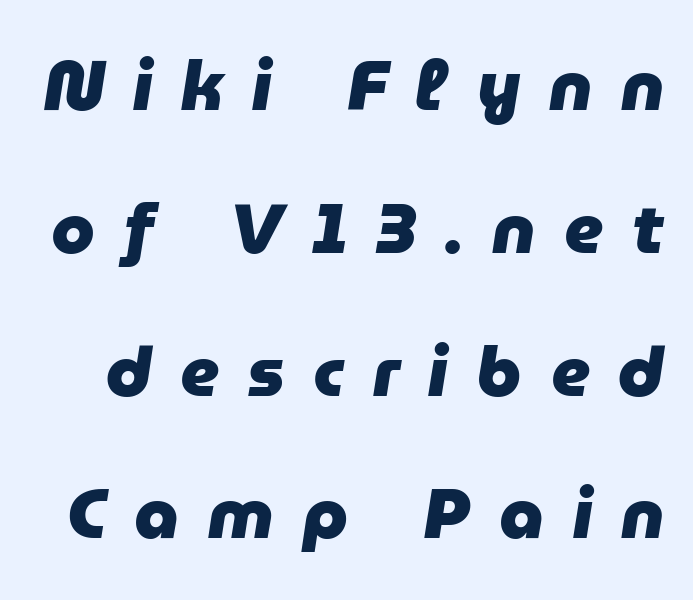
Q: Is the text bold? A: Yes.
Q: Is the text italic (slanted)? A: Yes, it leans right by about 9 degrees.
Q: Is the text underlined? A: No.
Q: Is the spacing between letters normal or unusually wide? A: Unusually wide.
Q: Is the spacing between lines tight, normal or loose? A: Loose.
Q: Width (condensed, normal, or wide)? A: Normal.
Q: Stroke contrast? A: Low.
Q: x-height? A: Medium.
Q: Monospaced? A: No.
